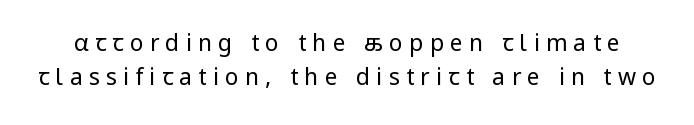
The image shows 23 px text type, upright; set normal line spacing (1.49x), unusually wide letter spacing (+0.27 em), not underlined.
